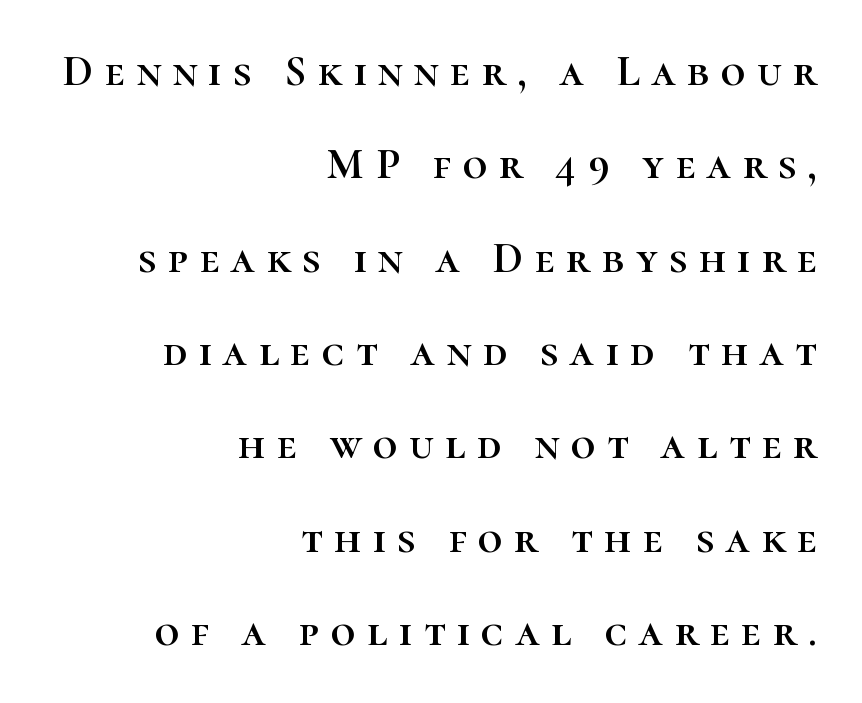
{"italic": "no", "width": "normal", "stroke_contrast": "high", "x_height": "medium", "monospaced": "no", "underline": "no", "align": "right", "line_spacing": "loose", "line_spacing_ratio": 2.17, "letter_spacing": "wide", "letter_spacing_em": 0.27, "glyph_px": 43}
